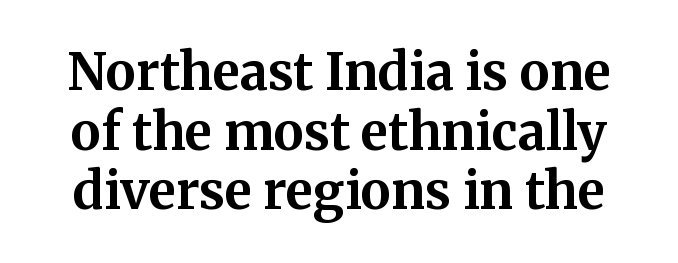
Letterform terminals end in serifs throughout the passage. Looks like regular typesetting: each glyph gets only the width it needs. Descenders hang freely into open space. Compared with an ordinary text face, these strokes are far heavier — a full bold. Between one letter and the next there's only the usual sliver of space. It's the straight-up-and-down kind of type.
